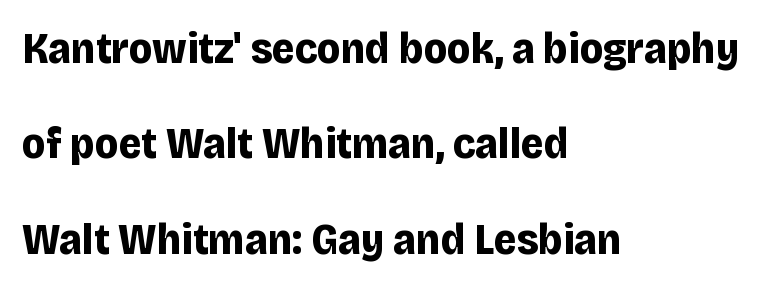
Alignment: flush left. Notice how thick the strokes are: this is what a full bold looks like. Characters remain perfectly vertical along every line. This sample has the flowing, uneven cadence of proportional lettering. To sum up the face: it is a sans, with no serifs.
